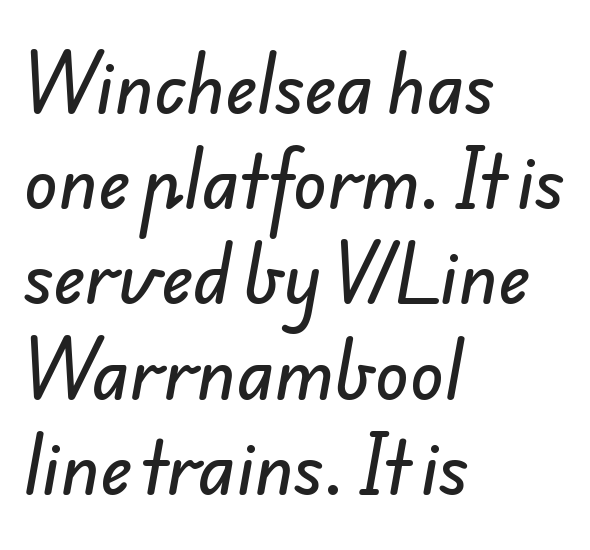
Q: Is the typeface a serif or a sans-serif typeface? A: Sans-serif.
Q: Is the text underlined? A: No.
Q: How is the paragraph aligned? A: Left-aligned.
Q: Is the spacing between letters normal or unusually wide? A: Normal.
Q: Is the spacing between lines tight, normal or loose? A: Normal.
Q: Width (condensed, normal, or wide)? A: Normal.
Q: Stroke contrast? A: Low.
Q: x-height? A: Small.
Q: Monospaced? A: No.
